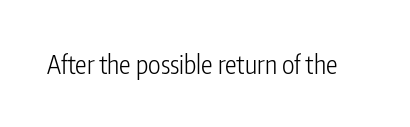
{"italic": "no", "bold": "no", "underline": "no", "letter_spacing": "normal", "letter_spacing_em": 0.0, "glyph_px": 26}
